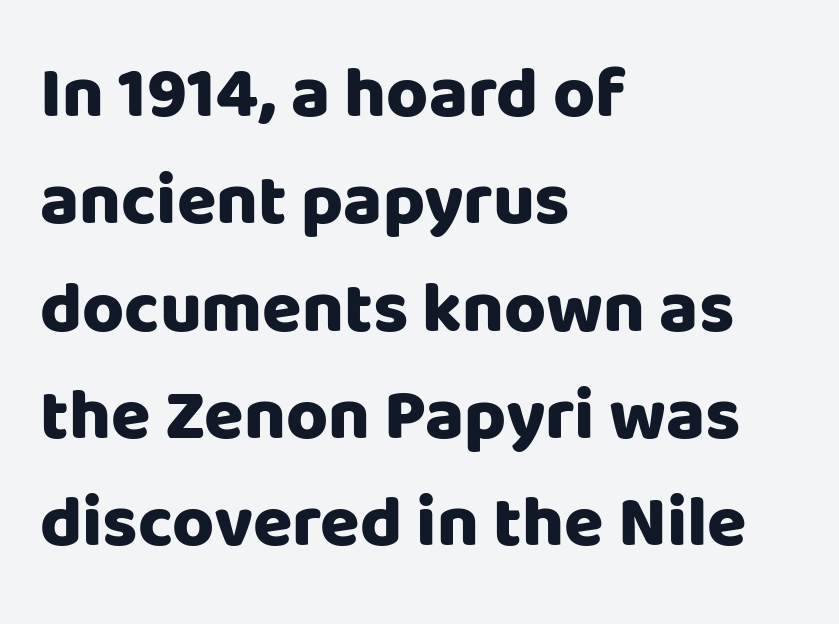
The image shows 72 px heavy sans-serif type, upright; set left-aligned, normal line spacing (1.49x), normal letter spacing, not underlined; low stroke contrast and a large x-height.
